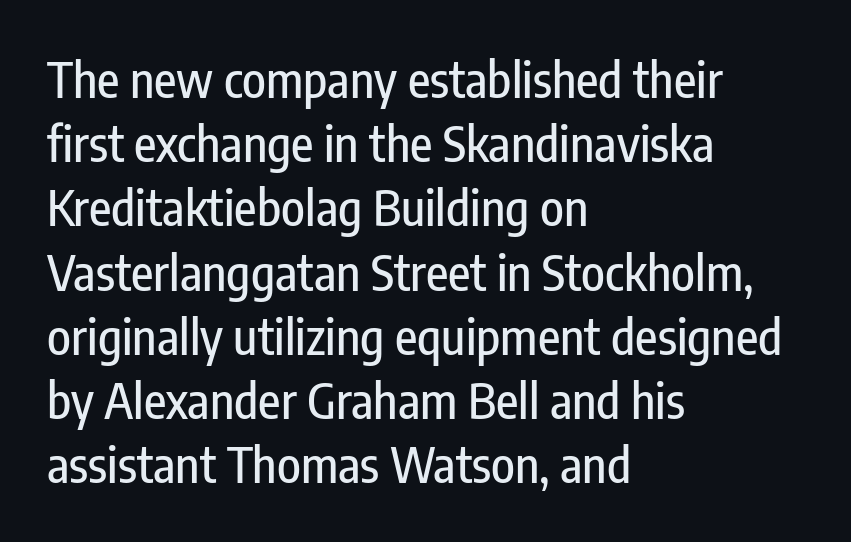
The image shows 49 px condensed sans-serif type, upright; set left-aligned, normal line spacing (1.31x), normal letter spacing, not underlined; low stroke contrast and a medium x-height.
